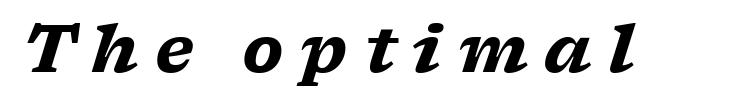
The image shows 65 px heavy, wide serif type, italic (leaning right); set unusually wide letter spacing (+0.25 em), not underlined; low stroke contrast and a medium x-height.
